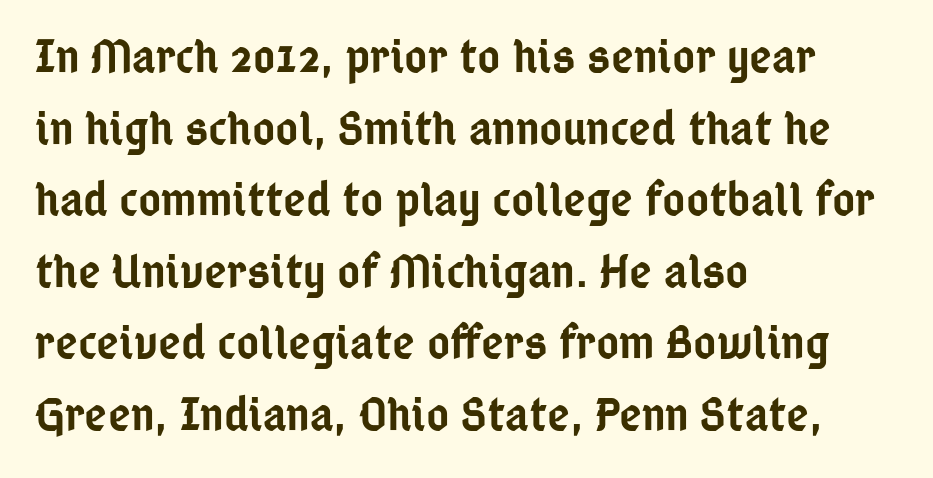
Q: Is the text bold? A: Semi-bold.
Q: Is the text italic (slanted)? A: No, it is upright.
Q: Is the typeface a serif or a sans-serif typeface? A: Sans-serif.
Q: Is the text underlined? A: No.
Q: How is the paragraph aligned? A: Left-aligned.
Q: Is the spacing between letters normal or unusually wide? A: Normal.
Q: Is the spacing between lines tight, normal or loose? A: Normal.
Q: Width (condensed, normal, or wide)? A: Condensed.
Q: Stroke contrast? A: Low.
Q: x-height? A: Medium.
Q: Monospaced? A: No.
